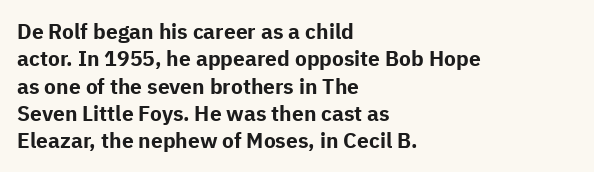
The image shows 21 px bold type, upright; set left-aligned, normal line spacing (1.3x), normal letter spacing, not underlined.
